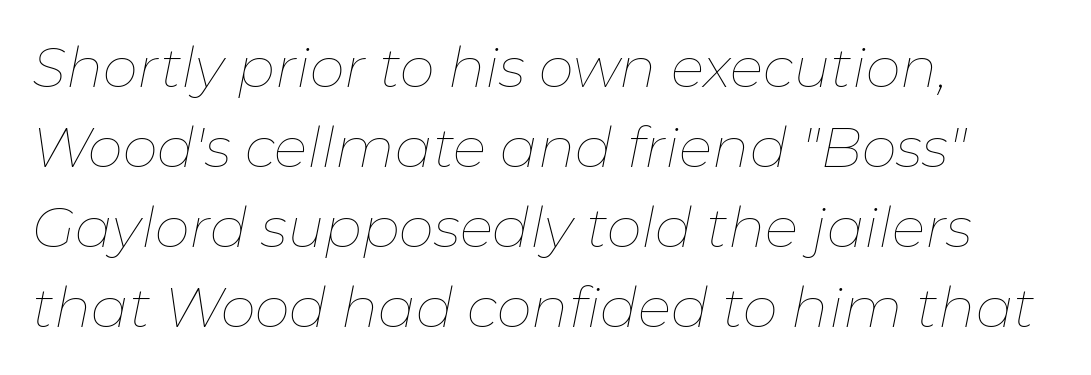
Q: Is the text bold? A: No.
Q: Is the text italic (slanted)? A: Yes, it leans right by about 11 degrees.
Q: Is the text underlined? A: No.
Q: How is the paragraph aligned? A: Left-aligned.
Q: Is the spacing between letters normal or unusually wide? A: Normal.
Q: Is the spacing between lines tight, normal or loose? A: Normal.
Q: Width (condensed, normal, or wide)? A: Normal.
Q: Stroke contrast? A: Low.
Q: x-height? A: Medium.
Q: Monospaced? A: No.
